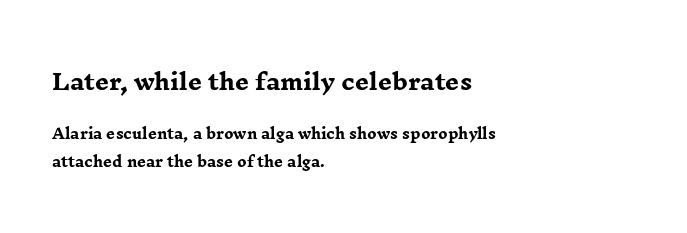
Q: Is the text bold? A: Yes.
Q: Is the text italic (slanted)? A: No, it is upright.
Q: Is the text underlined? A: No.
Q: How is the paragraph aligned? A: Left-aligned.
Q: Is the spacing between letters normal or unusually wide? A: Normal.
Q: Is the spacing between lines tight, normal or loose? A: Loose.
Q: Which block of text is set in a larger size, the first (top) or the second (bottom)? A: The first (top) one.
